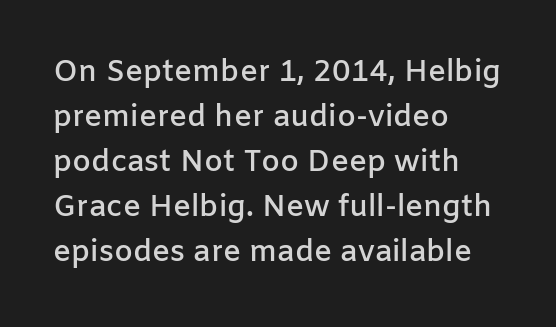
The image shows 30 px semibold sans-serif type, upright; set left-aligned, normal line spacing (1.5x), normal letter spacing, not underlined; low stroke contrast and a medium x-height.
